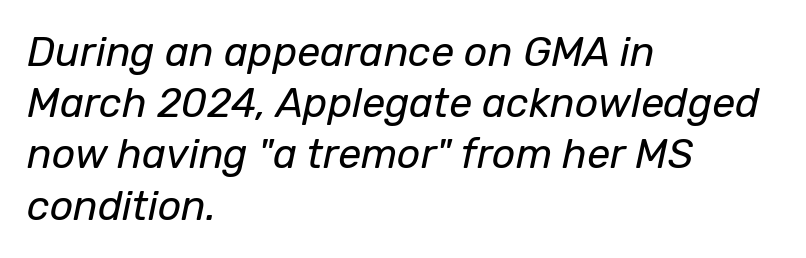
{"italic": "yes", "lean": "right", "slant_degrees": 12, "bold": "no", "weight": "regular", "width": "normal", "stroke_contrast": "low", "x_height": "medium", "monospaced": "no", "underline": "no", "align": "left", "line_spacing": "normal", "line_spacing_ratio": 1.25, "letter_spacing": "normal", "letter_spacing_em": 0.0, "glyph_px": 41}
